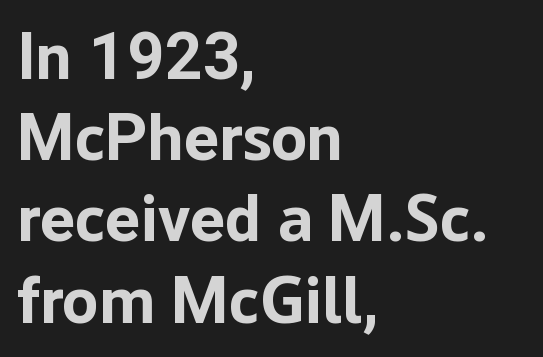
The image shows 66 px bold sans-serif type, upright; set left-aligned, line spacing 1.23x, normal letter spacing, not underlined; low stroke contrast and a medium x-height.
